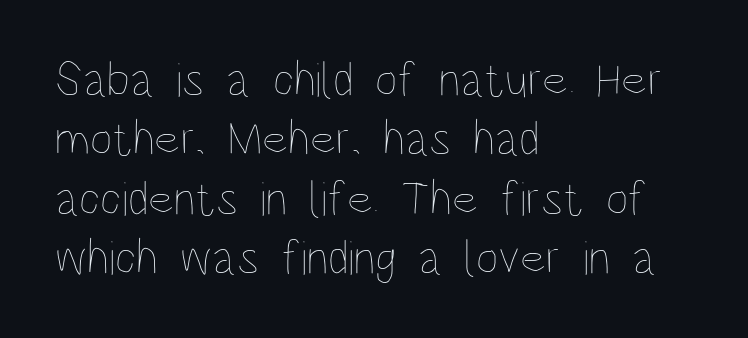
{"italic": "no", "bold": "no", "weight": "thin", "width": "condensed", "stroke_contrast": "low", "x_height": "large", "monospaced": "no", "underline": "no", "align": "left", "line_spacing_ratio": 1.21, "letter_spacing": "normal", "letter_spacing_em": 0.0, "glyph_px": 49}
